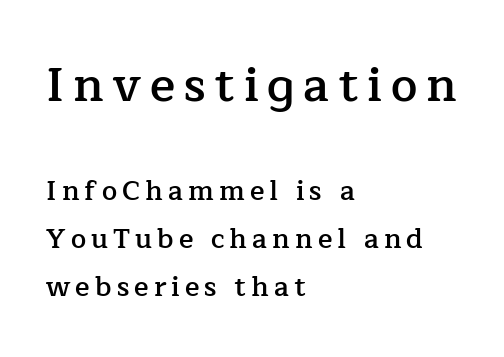
The characters display serif detailing at their extremities. Block one is the big one; block two sits smaller underneath. Character widths vary here, with narrow letters taking less room than wide ones. This is roman type, the default non-slanted kind. Students, this is semibold: more ink than regular, less than bold. The passage is arranged the way most books set body copy — flush left.
